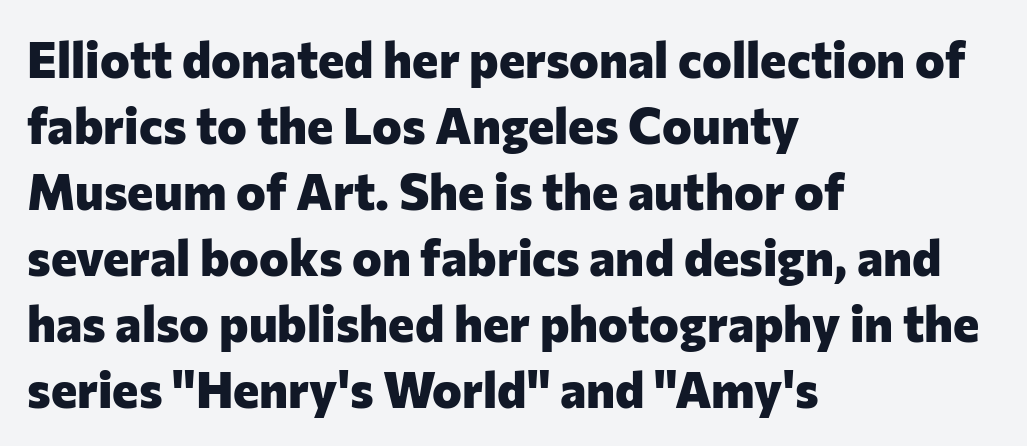
{"serif": "no", "italic": "no", "bold": "yes", "weight": "heavy", "width": "normal", "stroke_contrast": "low", "x_height": "medium", "monospaced": "no", "underline": "no", "align": "left", "line_spacing": "normal", "line_spacing_ratio": 1.32, "letter_spacing": "normal", "letter_spacing_em": 0.0, "glyph_px": 50}
